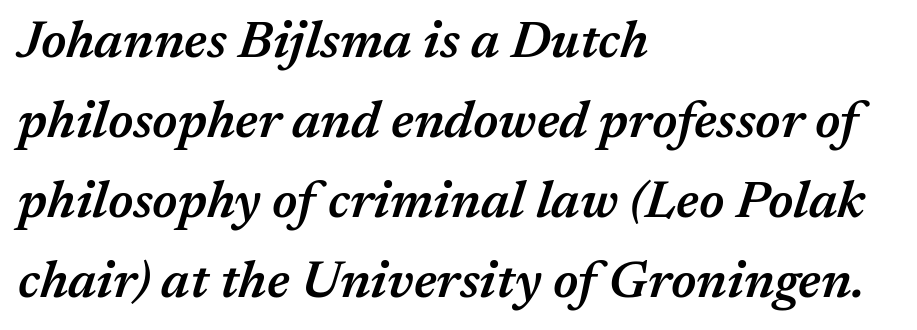
Is there much room between lines? A standard amount, neither cramped nor airy. The zone under the glyphs is completely vacant. Compared with an ordinary text face, these strokes are moderately heavier — a semibold. Teacher's note: observe the even left margin — that is flush-left alignment. When letters slant like this, we call the style italic. The face used here is proportionally spaced, like ordinary book or web type.
